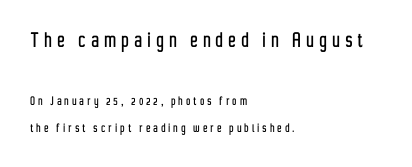
The letters are spread apart with noticeably loose tracking. Line spacing here is loose. Whoever set this made the first block the dominant, larger element. Upright lettering throughout.
